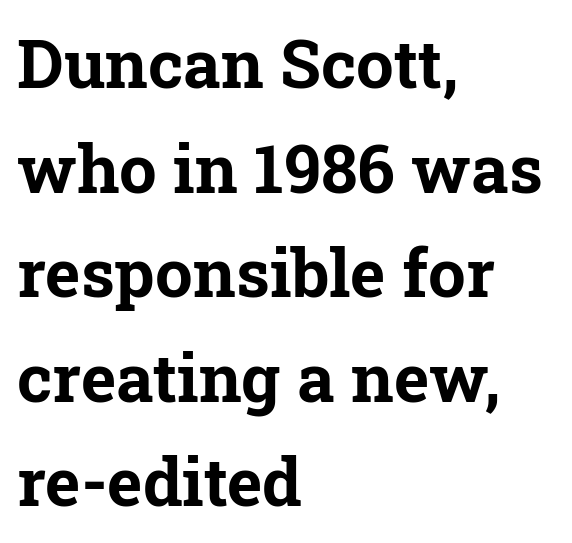
Q: Is the text bold? A: Yes.
Q: Is the text italic (slanted)? A: No, it is upright.
Q: Is the typeface a serif or a sans-serif typeface? A: Serif.
Q: Is the text underlined? A: No.
Q: How is the paragraph aligned? A: Left-aligned.
Q: Is the spacing between letters normal or unusually wide? A: Normal.
Q: Is the spacing between lines tight, normal or loose? A: Normal.
Q: Width (condensed, normal, or wide)? A: Normal.
Q: Stroke contrast? A: Low.
Q: x-height? A: Medium.
Q: Monospaced? A: No.
